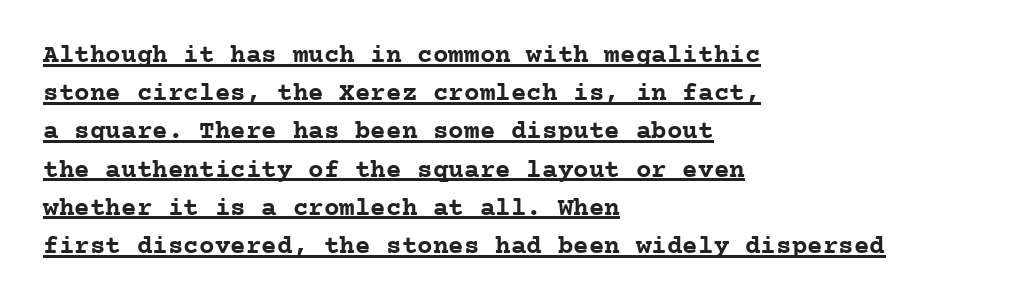
Q: Is the text bold? A: Yes.
Q: Is the text italic (slanted)? A: No, it is upright.
Q: Is the text underlined? A: Yes.
Q: How is the paragraph aligned? A: Left-aligned.
Q: Is the spacing between letters normal or unusually wide? A: Normal.
Q: Is the spacing between lines tight, normal or loose? A: Normal.
